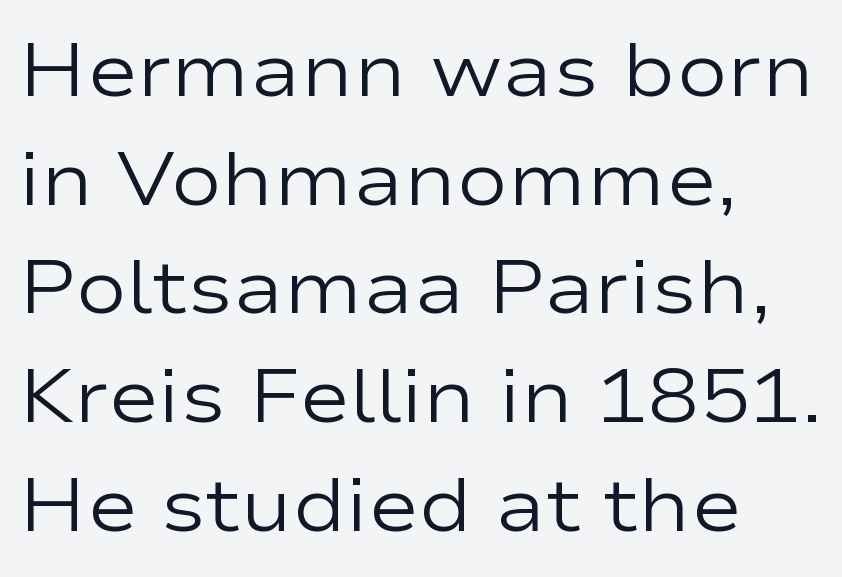
Q: Is the text bold? A: No.
Q: Is the text italic (slanted)? A: No, it is upright.
Q: Is the typeface a serif or a sans-serif typeface? A: Sans-serif.
Q: Is the text underlined? A: No.
Q: How is the paragraph aligned? A: Left-aligned.
Q: Is the spacing between letters normal or unusually wide? A: Normal.
Q: Is the spacing between lines tight, normal or loose? A: Normal.
Q: Width (condensed, normal, or wide)? A: Wide.
Q: Stroke contrast? A: Low.
Q: x-height? A: Medium.
Q: Monospaced? A: No.
